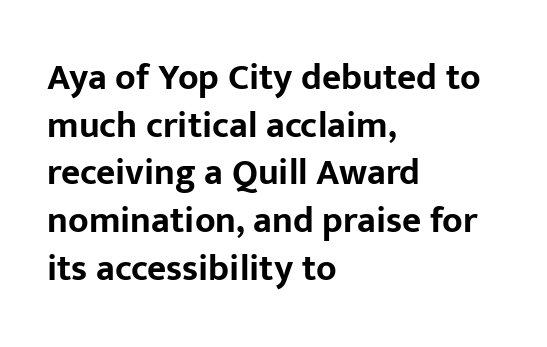
The image shows 37 px bold sans-serif type, upright; set left-aligned, normal line spacing (1.29x), normal letter spacing, not underlined; low stroke contrast and a medium x-height.
